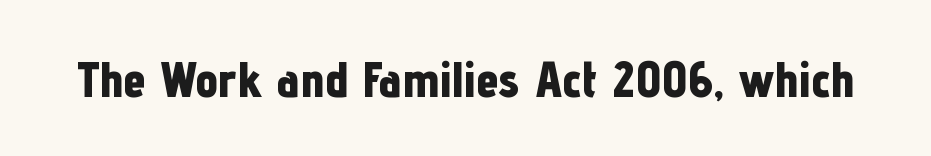
This sample uses an upright cut, with every glyph sitting square on the baseline. The letters advance in unequal steps, a hallmark of proportional type. Typesetter's note: full bold, strokes at maximum text heaviness. Serifs: no, the terminals of the letterforms are clean. Nothing unusual about the tracking: characters are spaced as the font intends. Only glyphs here, with clear space below each row.
